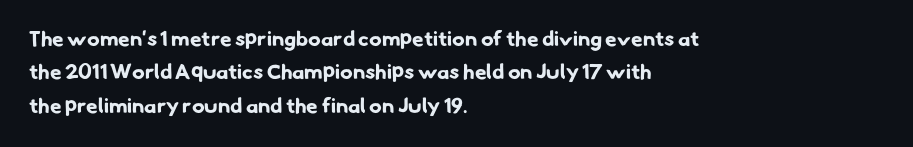
The image shows 21 px bold type; set left-aligned, normal line spacing (1.59x), normal letter spacing, not underlined.
